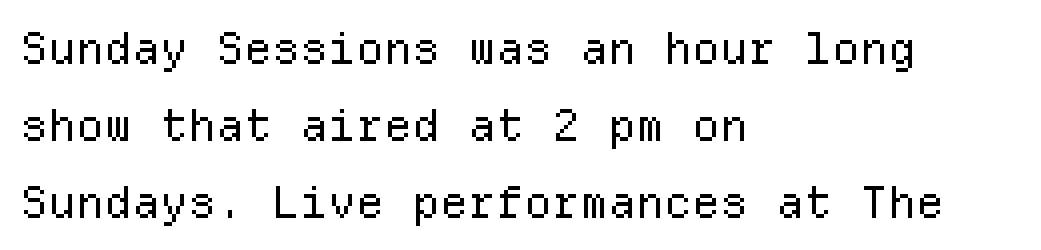
This sample uses plain, unmodified letter spacing. This reads as an unemphasized weight, regular at the heaviest. Note the uniform advance width — an 'i' takes as much space as an 'm'. The designer went with a sans here, leaving each stem footless. The type sits square on the baseline with zero lean. Short and long lines alike share a common starting point at left.
